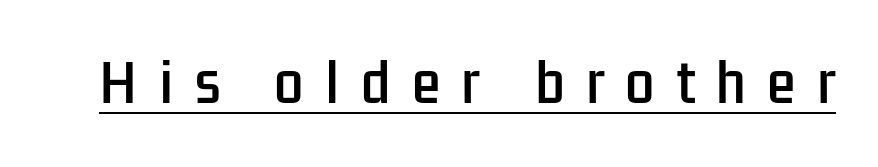
Upright lettering throughout. The horizontal fit of the characters is loose and conspicuously gappy. Think of a printed novel: that variable character pitch is what you see here. Students, observe the line beneath the letters — that is underlining. Check where the strokes stop: nothing finishes them off — pure sans.
